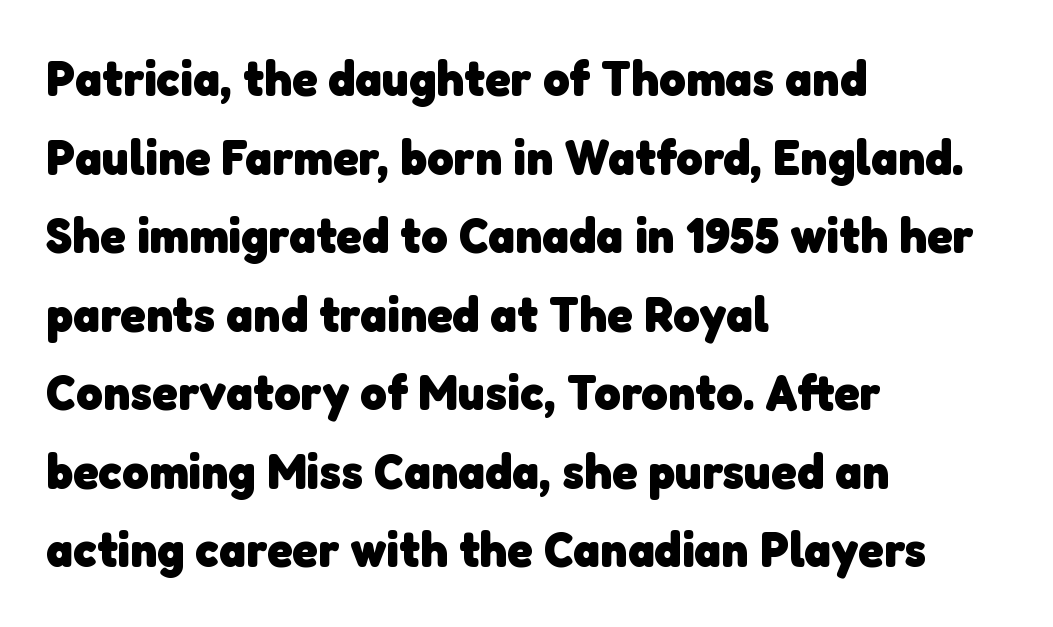
{"serif": "no", "bold": "yes", "weight": "heavy", "width": "normal", "stroke_contrast": "low", "x_height": "medium", "monospaced": "no", "underline": "no", "align": "left", "line_spacing": "normal", "line_spacing_ratio": 1.54, "letter_spacing": "normal", "letter_spacing_em": 0.0, "glyph_px": 51}
